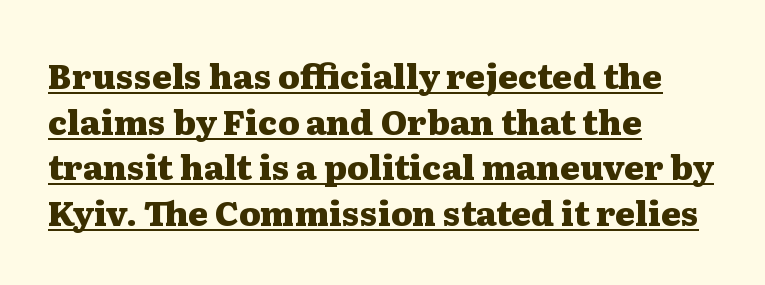
The image shows 34 px heavy, wide serif type, upright; set left-aligned, normal line spacing (1.34x), normal letter spacing, underlined; medium stroke contrast and a medium x-height.
